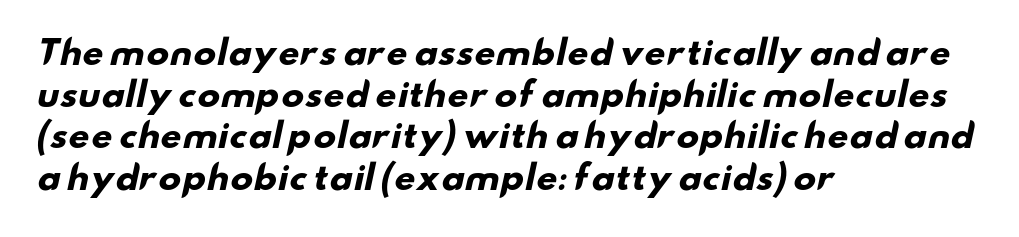
Q: Is the text bold? A: Yes.
Q: Is the typeface a serif or a sans-serif typeface? A: Sans-serif.
Q: Is the text underlined? A: No.
Q: How is the paragraph aligned? A: Left-aligned.
Q: Is the spacing between letters normal or unusually wide? A: Normal.
Q: Is the spacing between lines tight, normal or loose? A: Normal.
Q: Width (condensed, normal, or wide)? A: Wide.
Q: Stroke contrast? A: Low.
Q: x-height? A: Small.
Q: Monospaced? A: No.
